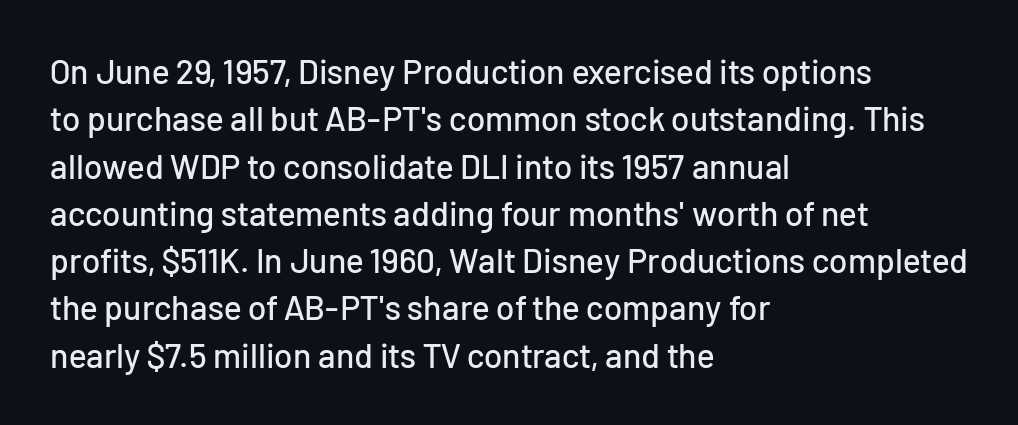
The image shows 34 px sans-serif type, upright; set left-aligned, normal line spacing (1.39x), normal letter spacing, not underlined; low stroke contrast and a medium x-height.
